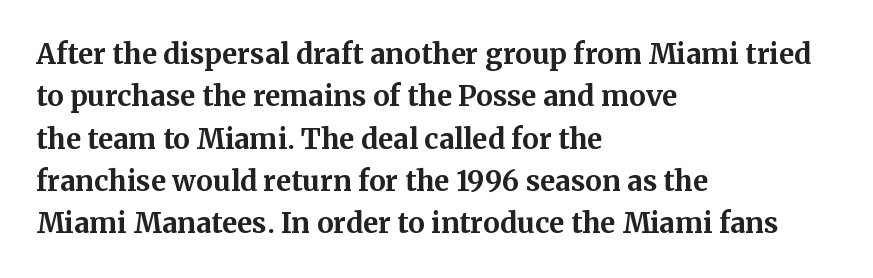
{"serif": "yes", "italic": "no", "bold": "yes", "weight": "bold", "width": "normal", "stroke_contrast": "medium", "x_height": "medium", "monospaced": "no", "underline": "no", "align": "left", "line_spacing": "normal", "line_spacing_ratio": 1.51, "letter_spacing": "normal", "letter_spacing_em": 0.0, "glyph_px": 28}
